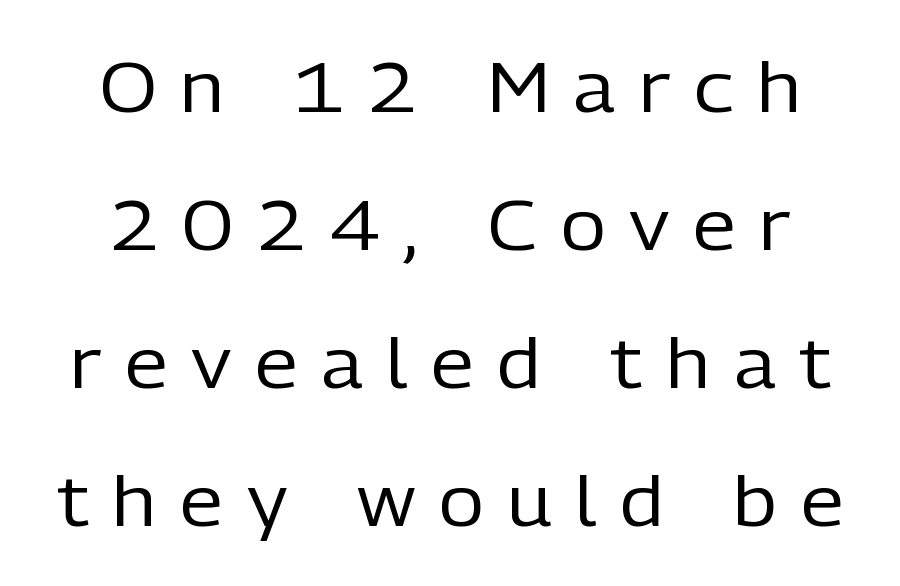
The image shows 70 px regular-weight sans-serif type, upright; set loose line spacing (1.97x), unusually wide letter spacing (+0.34 em), not underlined; low stroke contrast and a medium x-height.
